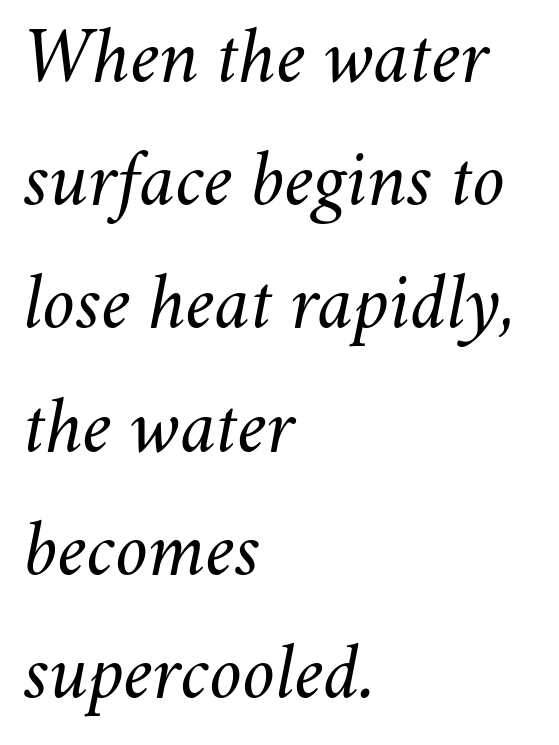
The image shows 79 px regular-weight type, italic (leaning right); set left-aligned, normal line spacing (1.56x), normal letter spacing, not underlined; medium stroke contrast and a small x-height.
